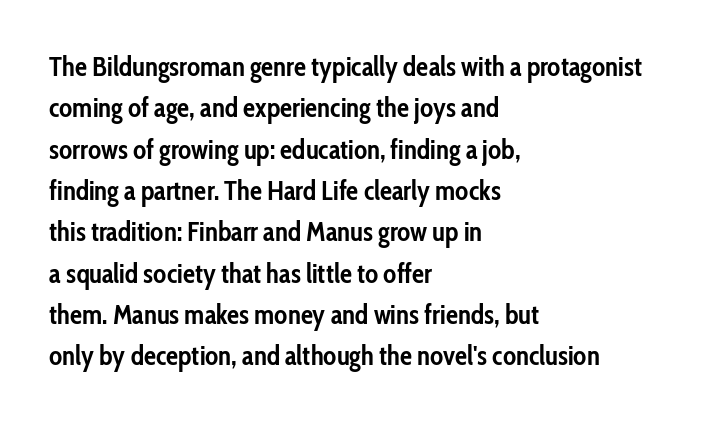
This block has exactly the height ordinary leading produces. The letterforms sit shoulder to shoulder at normal distance. On the weight axis this lands at bold, roughly 700. Line beginnings align vertically; line endings do not. A roman cut, with each character standing at attention.
